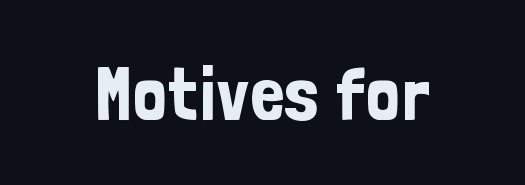
The image shows 75 px condensed sans-serif type, upright; set normal letter spacing, not underlined; low stroke contrast and a medium x-height.
